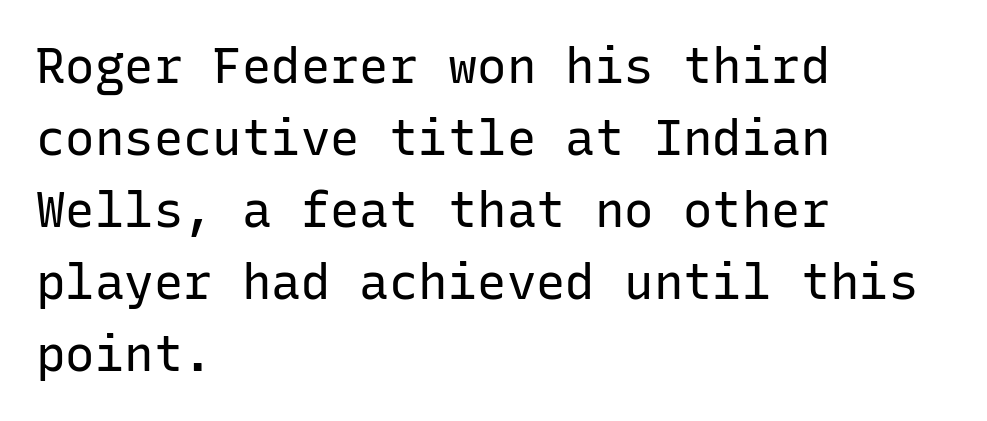
Q: Is the text bold? A: No.
Q: Is the text italic (slanted)? A: No, it is upright.
Q: Is the typeface a serif or a sans-serif typeface? A: Sans-serif.
Q: Is the text underlined? A: No.
Q: How is the paragraph aligned? A: Left-aligned.
Q: Is the spacing between letters normal or unusually wide? A: Normal.
Q: Is the spacing between lines tight, normal or loose? A: Normal.
Q: Width (condensed, normal, or wide)? A: Normal.
Q: Stroke contrast? A: Low.
Q: x-height? A: Medium.
Q: Monospaced? A: Yes.
